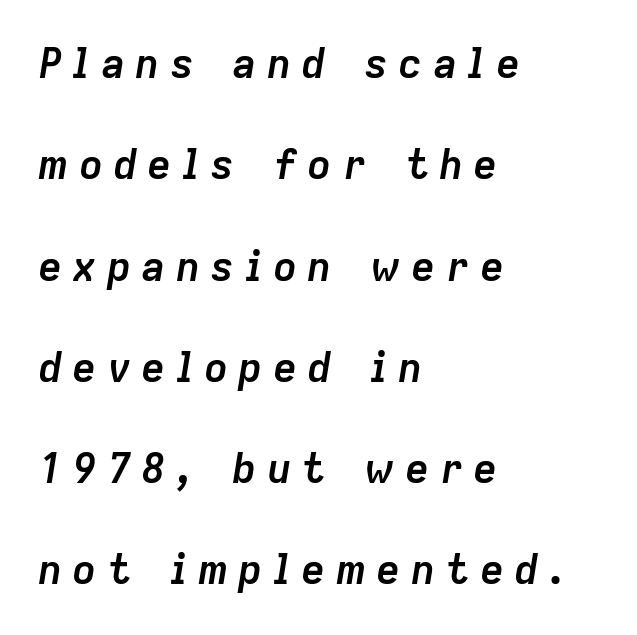
{"italic": "yes", "lean": "right", "slant_degrees": 9, "bold": "yes", "weight": "semibold", "width": "normal", "stroke_contrast": "low", "x_height": "medium", "monospaced": "no", "underline": "no", "align": "left", "line_spacing": "loose", "line_spacing_ratio": 2.47, "letter_spacing": "wide", "letter_spacing_em": 0.24, "glyph_px": 41}
